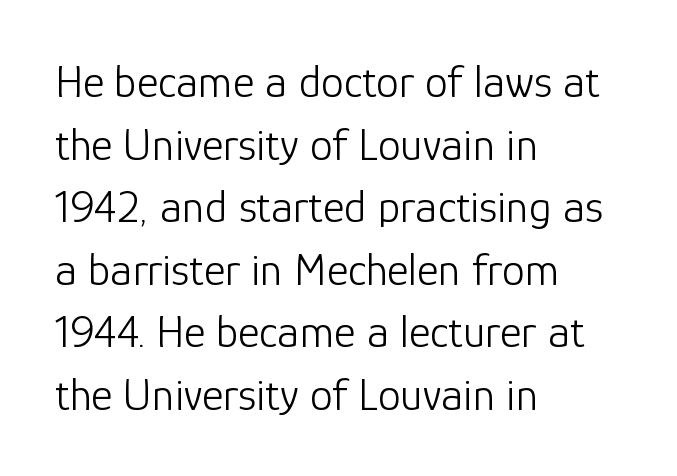
{"serif": "no", "italic": "no", "bold": "no", "weight": "light", "width": "normal", "stroke_contrast": "low", "x_height": "medium", "monospaced": "no", "underline": "no", "align": "left", "line_spacing": "normal", "line_spacing_ratio": 1.36, "letter_spacing": "normal", "letter_spacing_em": 0.0, "glyph_px": 46}
